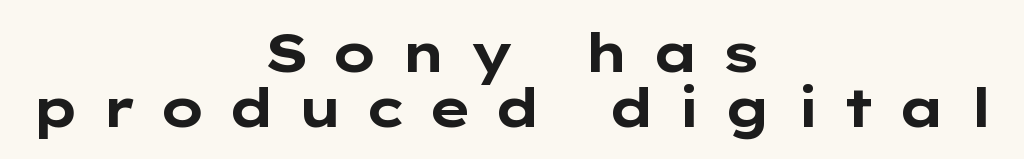
Spacing verdict: proportional, widths tailored to each character. Students, this is bold: see how much ink each stroke carries. One-word summary of the alignment: center. What kind of face is this? One without serifs — a sans. The specimen omits any rule beneath the text block's lines.
